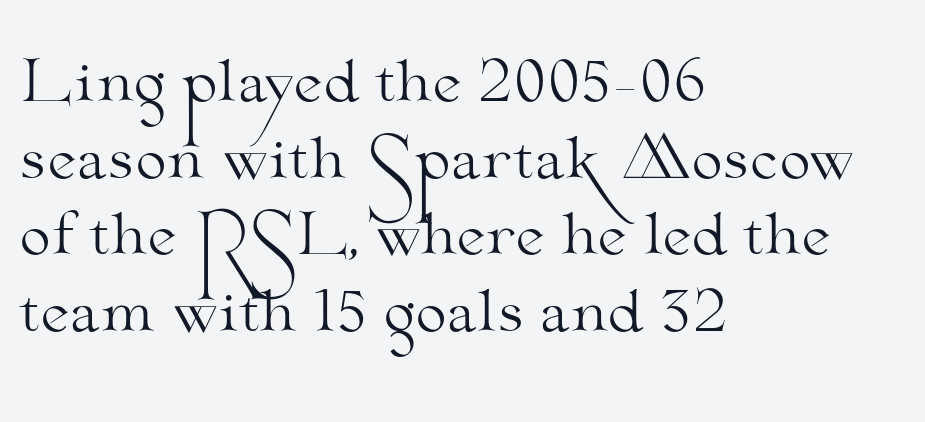
Tall strokes in this sample are plumb rather than angled. Vertical stems look standard width or narrower in stroke. The rows are spaced the way most documents space them. The gaps between neighbouring characters are ordinary and unremarkable. This sample is left-justified, so line endings fall wherever the words run out.
